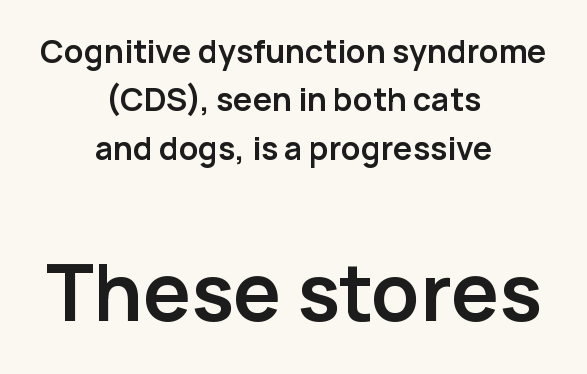
The image shows 79 px semibold sans-serif type, upright; set centered, normal line spacing (1.51x), normal letter spacing, not underlined; the second (bottom) block is 2.47x larger; low stroke contrast and a medium x-height.
